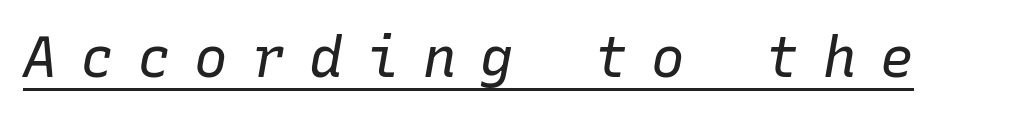
Think of a typewriter: that constant character pitch is what you see here. Italic? Definitely — the glyphs are oblique. The rendering uses the underline text-decoration. The passage shown is not bold in any degree. Substantial extra tracking has been applied to these lines.
